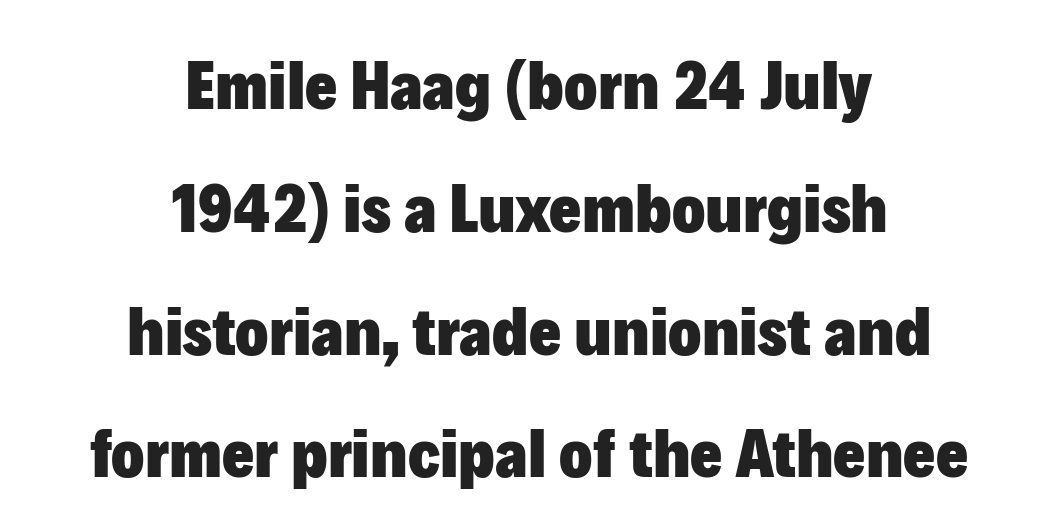
Q: Is the text bold? A: Yes.
Q: Is the text italic (slanted)? A: No, it is upright.
Q: Is the typeface a serif or a sans-serif typeface? A: Sans-serif.
Q: Is the text underlined? A: No.
Q: How is the paragraph aligned? A: Centered.
Q: Is the spacing between letters normal or unusually wide? A: Normal.
Q: Width (condensed, normal, or wide)? A: Normal.
Q: Stroke contrast? A: Low.
Q: x-height? A: Medium.
Q: Monospaced? A: No.
